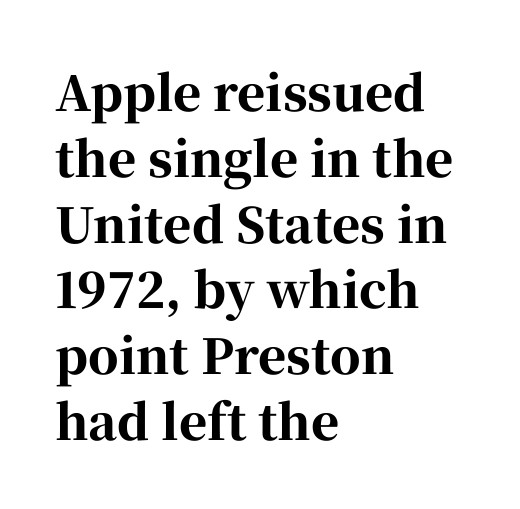
The image shows 48 px bold serif type, upright; set left-aligned, normal line spacing (1.37x), normal letter spacing, not underlined; high stroke contrast and a medium x-height.
